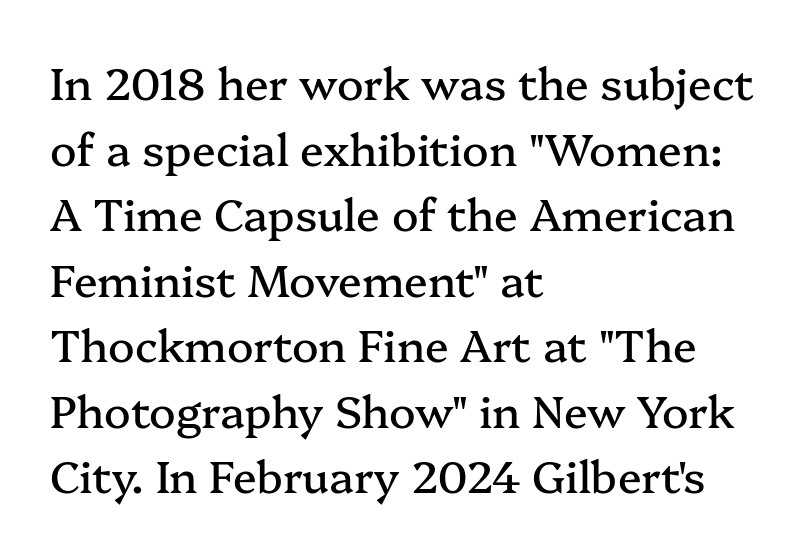
Lines of text with bare space underneath. Varying glyph widths throughout — classic text-font behaviour. Students, note that the glyphs here touch the page at normal intervals. In terms of leading, this rendering sits right in the middle. The typesetter chose a ragged-right arrangement here. Does the lettering tilt? It doesn't — this is upright.
